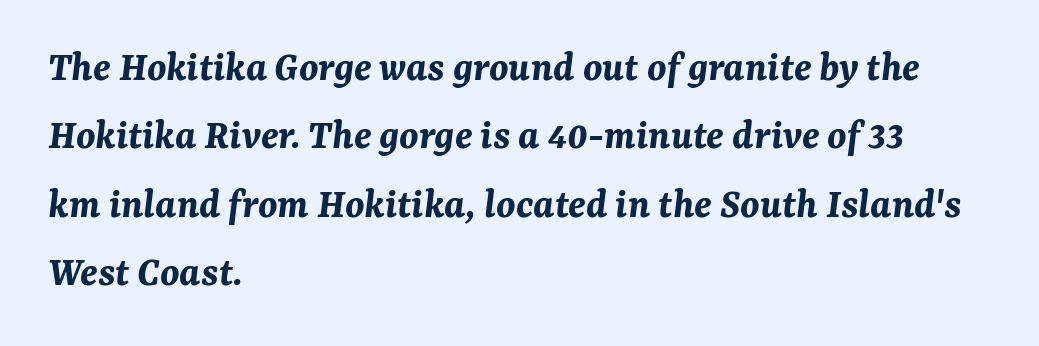
The image shows 43 px bold type, italic (leaning right); set left-aligned, normal line spacing (1.59x), normal letter spacing, not underlined; medium stroke contrast and a medium x-height.
